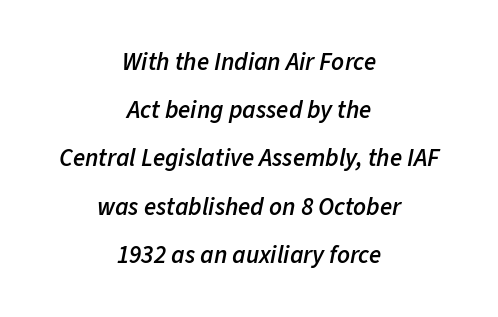
Q: Is the text bold? A: Semi-bold.
Q: Is the text italic (slanted)? A: Yes, it leans right by about 11 degrees.
Q: Is the text underlined? A: No.
Q: How is the paragraph aligned? A: Centered.
Q: Is the spacing between letters normal or unusually wide? A: Normal.
Q: Is the spacing between lines tight, normal or loose? A: Loose.
